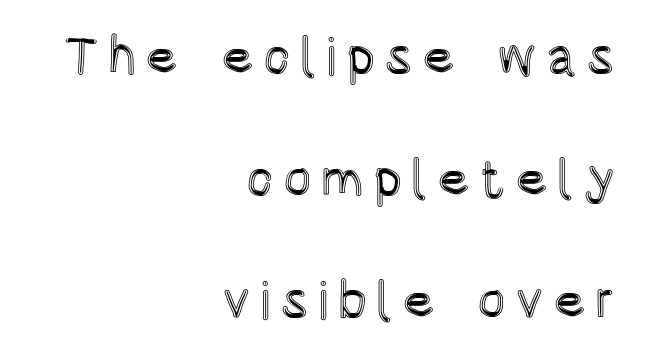
{"italic": "no", "width": "condensed", "x_height": "large", "monospaced": "no", "underline": "no", "align": "right", "line_spacing": "loose", "line_spacing_ratio": 2.3, "glyph_px": 53}
